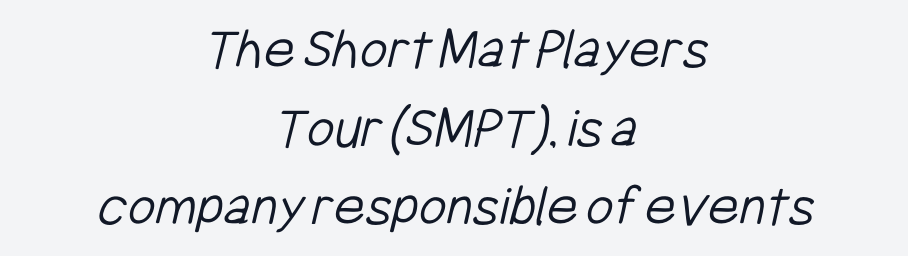
{"serif": "no", "bold": "no", "weight": "light", "width": "condensed", "stroke_contrast": "low", "x_height": "medium", "monospaced": "no", "underline": "no", "align": "center", "line_spacing": "normal", "line_spacing_ratio": 1.31, "letter_spacing": "normal", "letter_spacing_em": 0.0, "glyph_px": 60}
